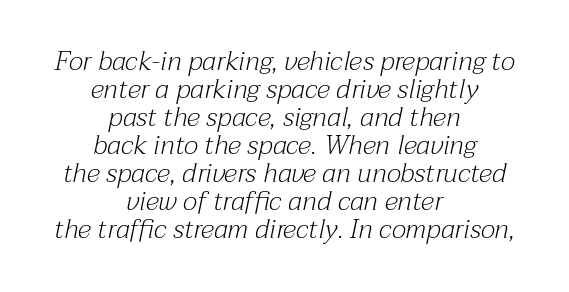
The image shows 27 px text type, italic (leaning right); set centered, tight line spacing (1.04x), normal letter spacing, not underlined.
